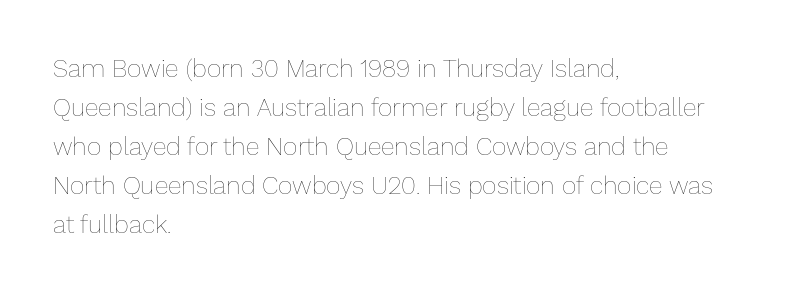
The space between consecutive lines is moderate. In terms of letterspacing, this is plain default setting. This rendering features lettering with no underline. Is the stroke heavy? The answer is a plain regular-or-lighter.
